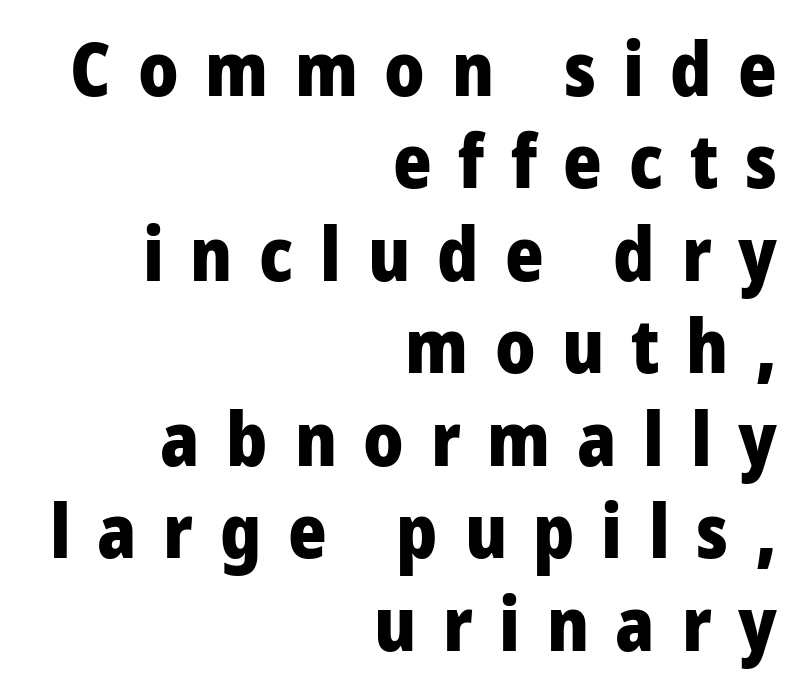
Q: Is the text bold? A: Yes.
Q: Is the text italic (slanted)? A: No, it is upright.
Q: Is the typeface a serif or a sans-serif typeface? A: Sans-serif.
Q: Is the text underlined? A: No.
Q: How is the paragraph aligned? A: Right-aligned.
Q: Is the spacing between letters normal or unusually wide? A: Unusually wide.
Q: Is the spacing between lines tight, normal or loose? A: Normal.
Q: Width (condensed, normal, or wide)? A: Condensed.
Q: Stroke contrast? A: Low.
Q: x-height? A: Large.
Q: Monospaced? A: No.
